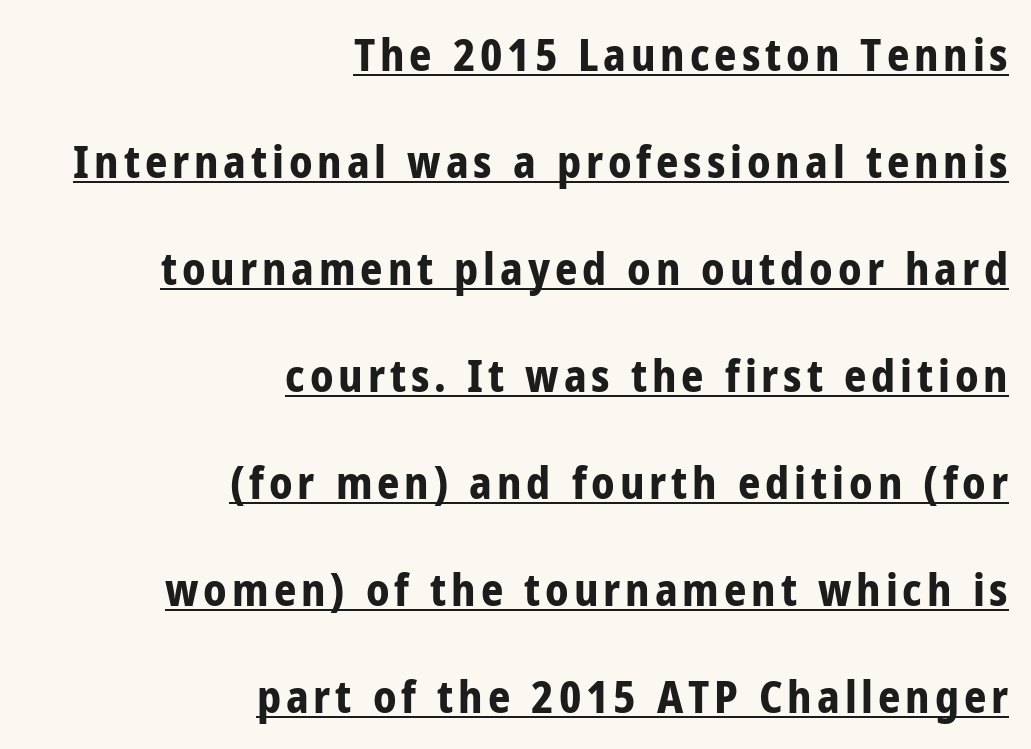
{"serif": "no", "italic": "no", "bold": "yes", "weight": "bold", "width": "condensed", "stroke_contrast": "low", "x_height": "medium", "monospaced": "no", "underline": "yes", "align": "right", "line_spacing": "loose", "line_spacing_ratio": 2.43, "glyph_px": 44}
